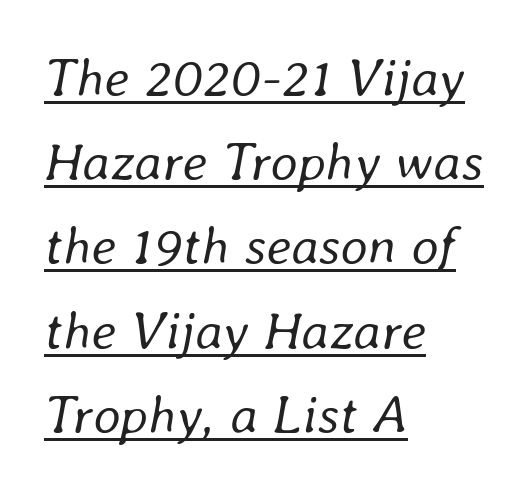
Q: Is the text bold? A: No.
Q: Is the text italic (slanted)? A: Yes, it leans right by about 8 degrees.
Q: Is the text underlined? A: Yes.
Q: How is the paragraph aligned? A: Left-aligned.
Q: Is the spacing between letters normal or unusually wide? A: Normal.
Q: Is the spacing between lines tight, normal or loose? A: Normal.
Q: Width (condensed, normal, or wide)? A: Normal.
Q: Stroke contrast? A: Low.
Q: x-height? A: Medium.
Q: Monospaced? A: No.
